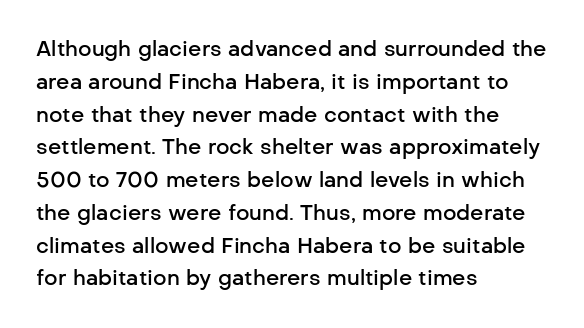
The image shows 21 px text type, upright; set left-aligned, normal line spacing (1.56x), normal letter spacing, not underlined.
